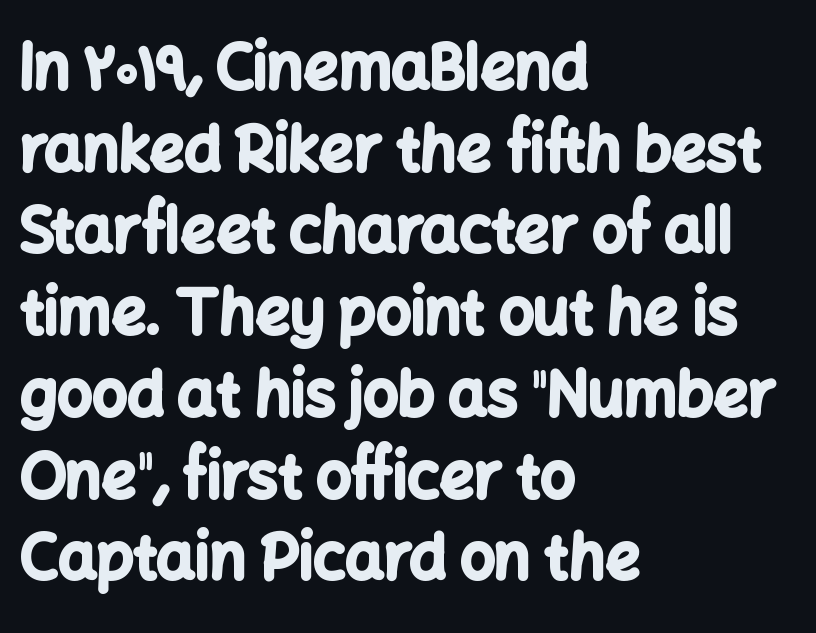
The image shows 61 px bold sans-serif type, upright; set left-aligned, normal line spacing (1.34x), normal letter spacing, not underlined; low stroke contrast and a medium x-height.
